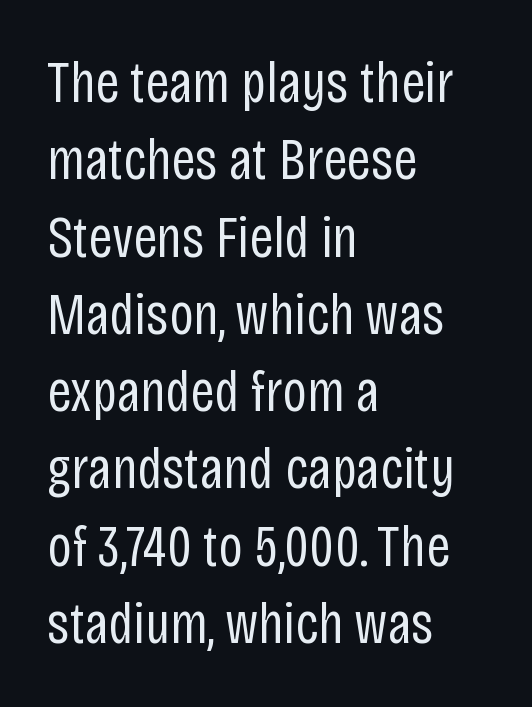
{"serif": "no", "italic": "no", "bold": "no", "weight": "regular", "width": "condensed", "stroke_contrast": "low", "x_height": "large", "monospaced": "no", "underline": "no", "align": "left", "line_spacing": "normal", "line_spacing_ratio": 1.31, "letter_spacing": "normal", "letter_spacing_em": 0.0, "glyph_px": 59}
